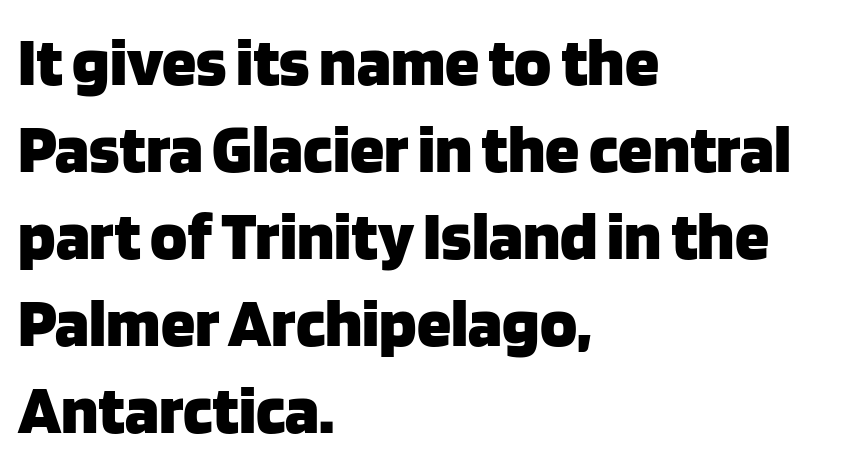
The image shows 69 px heavy sans-serif type, upright; set left-aligned, normal line spacing (1.26x), normal letter spacing, not underlined; low stroke contrast and a large x-height.
